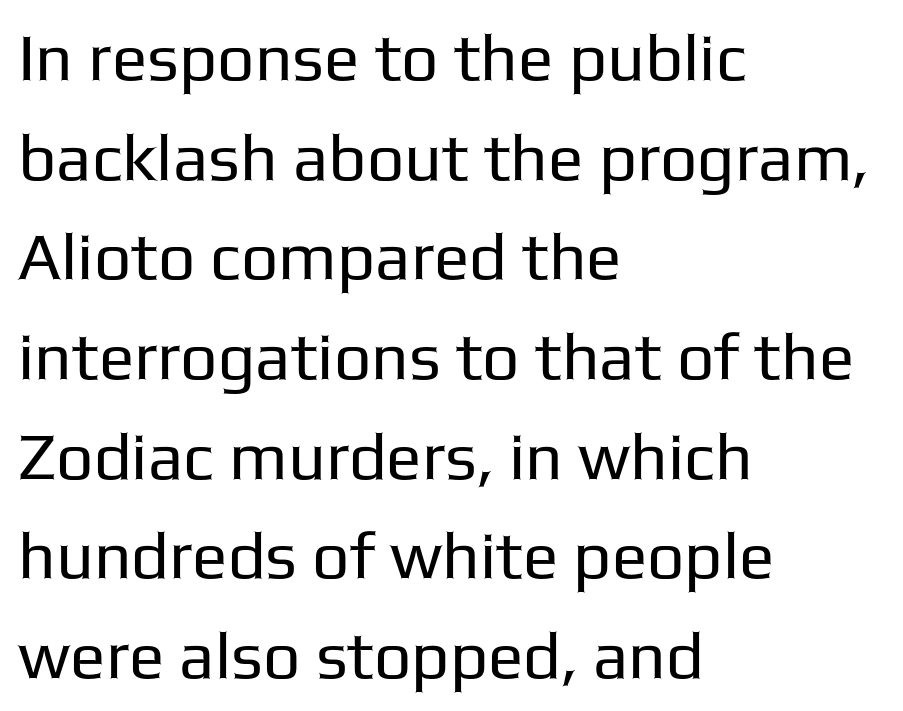
{"serif": "no", "italic": "no", "bold": "no", "weight": "regular", "width": "normal", "stroke_contrast": "low", "x_height": "medium", "monospaced": "no", "underline": "no", "align": "left", "line_spacing": "normal", "line_spacing_ratio": 1.51, "letter_spacing": "normal", "letter_spacing_em": 0.0, "glyph_px": 66}
